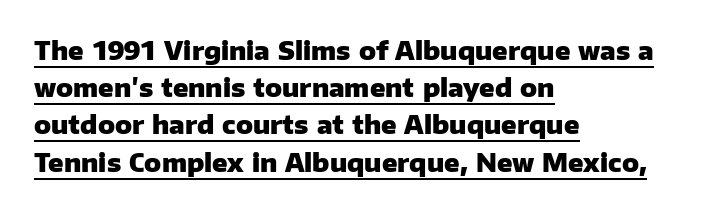
These lines are set flush left with a ragged right edge. The typesetting leans heavy: a genuine bold. Notice how the stems are strictly vertical — no italics here. Reading down the column, the eye jumps a familiar distance to each next line. The rendering uses the underline text-decoration.
